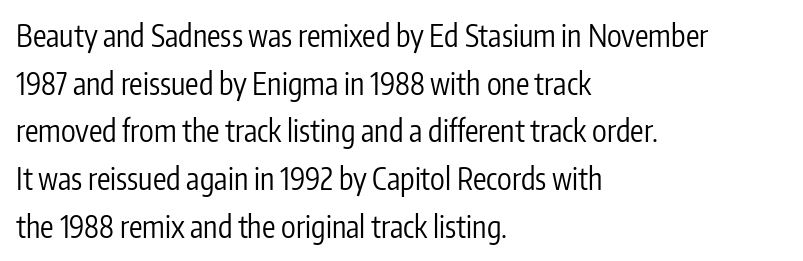
Casual observation: everything's shoved over to the left. Tracking here is standard; glyphs follow each other at the usual distance. The block of text has a typical density, with ordinary space between rows. In terms of letterform style, serifs are entirely absent.
